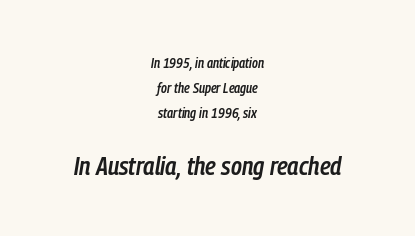
The image shows 26 px text type, italic (leaning right); set centered, line spacing 1.77x, normal letter spacing, not underlined; the second (bottom) block is 1.86x larger.
